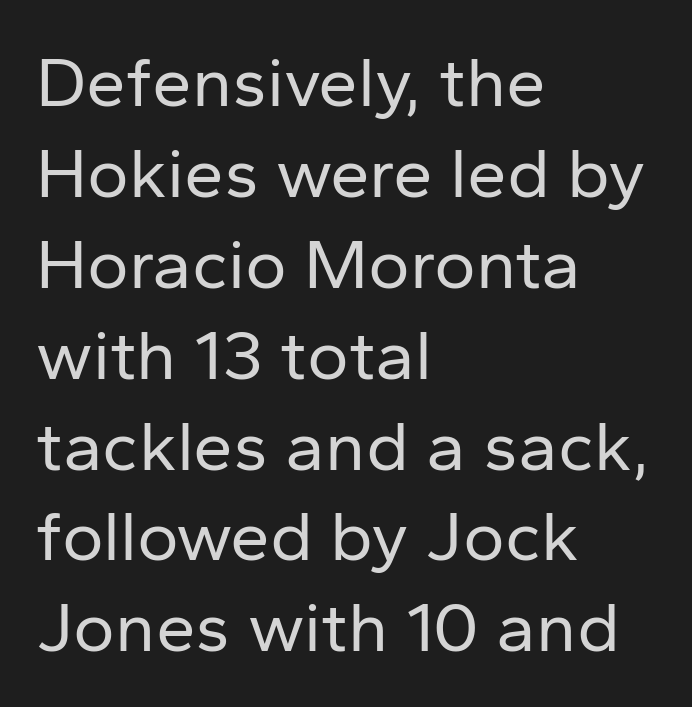
The passage shown is typed in a proportional face where columns would drift. Is there much room between lines? A standard amount, neither cramped nor airy. Rule under the text: the space is simply empty. Italic: no, the glyphs are upright roman. Inter-character spacing is left at the font's built-in metrics.
